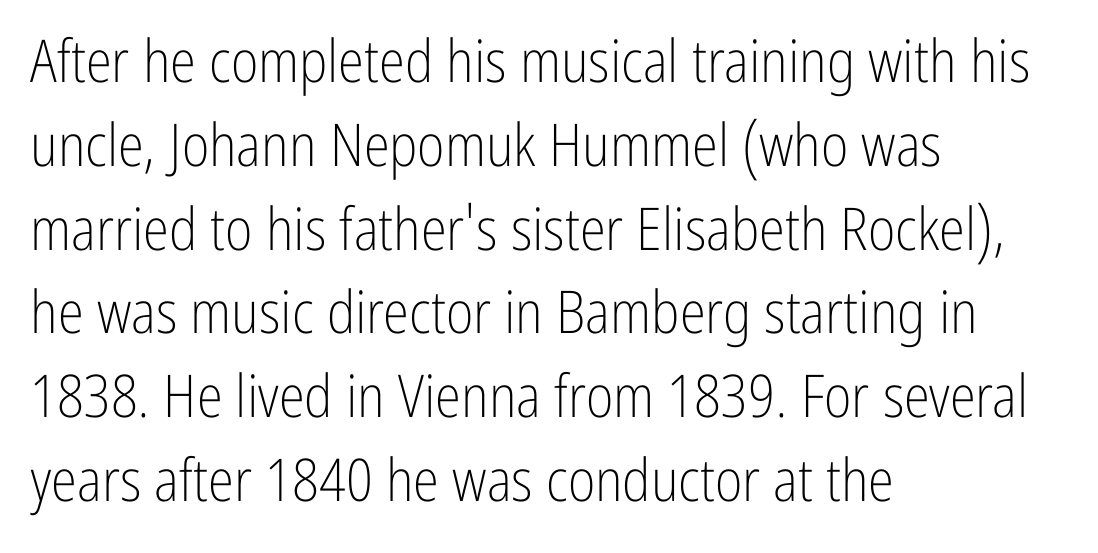
Serif or sans? Sans — the stroke terminals are bare. The letters advance in unequal steps, a hallmark of proportional type. Quick note: not italic, upright. Is there much room between lines? A standard amount, neither cramped nor airy.
